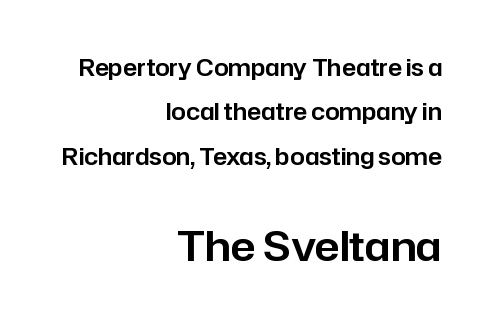
{"serif": "no", "italic": "no", "width": "normal", "stroke_contrast": "low", "x_height": "medium", "monospaced": "no", "underline": "no", "align": "right", "line_spacing": "loose", "line_spacing_ratio": 1.93, "letter_spacing": "normal", "letter_spacing_em": 0.0, "larger_block": "second", "size_ratio": 1.78, "glyph_px": 41}
